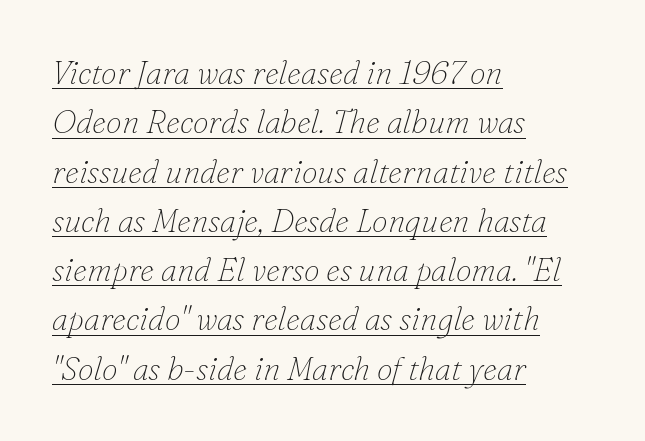
{"serif": "yes", "italic": "yes", "lean": "right", "slant_degrees": 16, "bold": "no", "weight": "thin", "width": "normal", "stroke_contrast": "low", "x_height": "small", "monospaced": "no", "underline": "yes", "align": "left", "line_spacing": "normal", "line_spacing_ratio": 1.54, "letter_spacing": "normal", "letter_spacing_em": 0.0, "glyph_px": 32}
